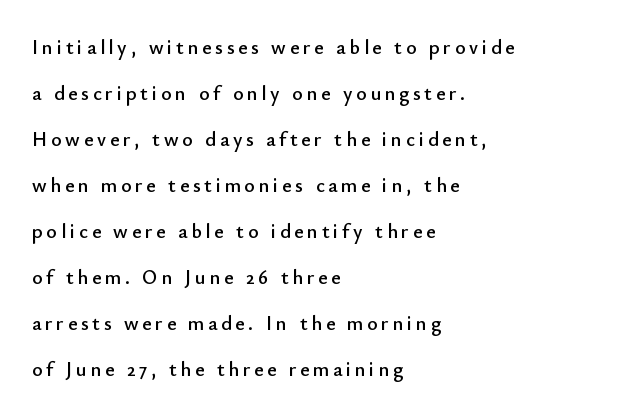
The image shows 20 px text type, upright; set left-aligned, loose line spacing (2.3x), not underlined.
